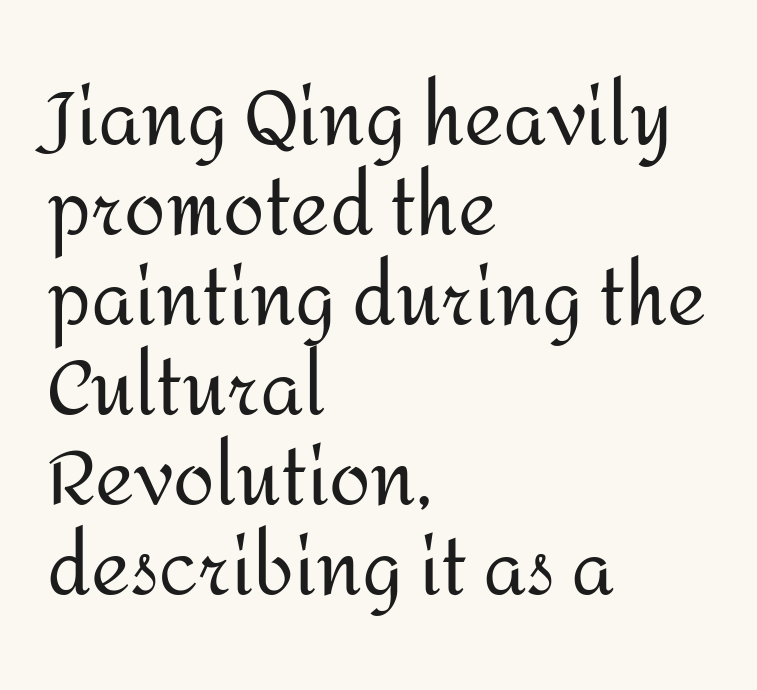
The image shows 75 px regular-weight sans-serif type, upright; set left-aligned, line spacing 1.2x, normal letter spacing, not underlined; medium stroke contrast and a medium x-height.
